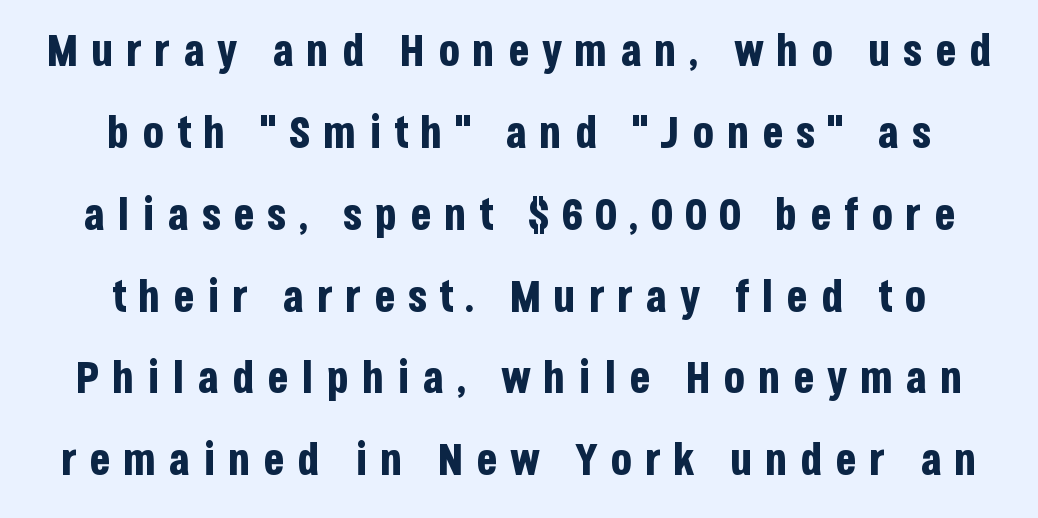
The image shows 44 px bold, condensed sans-serif type, upright; set centered, line spacing 1.86x, unusually wide letter spacing (+0.28 em), not underlined; low stroke contrast and a large x-height.
